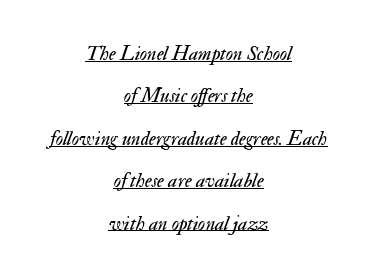
Q: Is the text bold? A: No.
Q: Is the text italic (slanted)? A: Yes, it leans right by about 17 degrees.
Q: Is the text underlined? A: Yes.
Q: How is the paragraph aligned? A: Centered.
Q: Is the spacing between letters normal or unusually wide? A: Normal.
Q: Is the spacing between lines tight, normal or loose? A: Loose.
